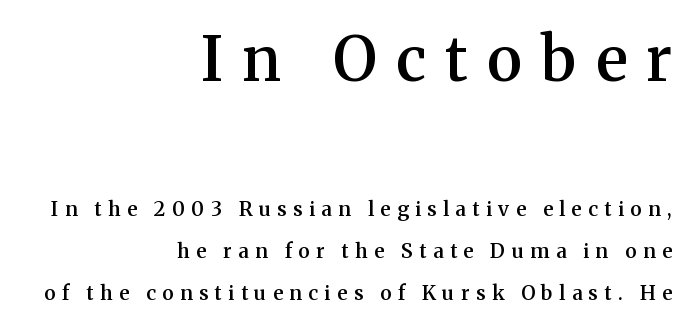
Q: Is the text bold? A: Semi-bold.
Q: Is the text italic (slanted)? A: No, it is upright.
Q: Is the typeface a serif or a sans-serif typeface? A: Serif.
Q: Is the text underlined? A: No.
Q: How is the paragraph aligned? A: Right-aligned.
Q: Is the spacing between letters normal or unusually wide? A: Unusually wide.
Q: Is the spacing between lines tight, normal or loose? A: Loose.
Q: Which block of text is set in a larger size, the first (top) or the second (bottom)? A: The first (top) one.
Q: Width (condensed, normal, or wide)? A: Normal.
Q: Stroke contrast? A: Medium.
Q: x-height? A: Medium.
Q: Monospaced? A: No.
